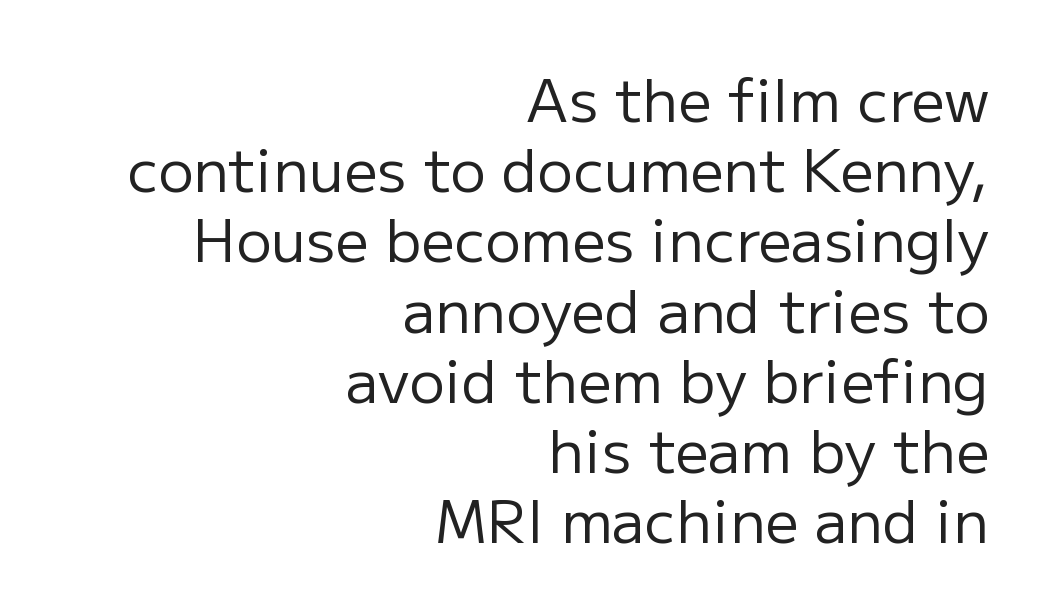
Q: Is the text bold? A: No.
Q: Is the text italic (slanted)? A: No, it is upright.
Q: Is the typeface a serif or a sans-serif typeface? A: Sans-serif.
Q: Is the text underlined? A: No.
Q: How is the paragraph aligned? A: Right-aligned.
Q: Is the spacing between letters normal or unusually wide? A: Normal.
Q: Width (condensed, normal, or wide)? A: Normal.
Q: Stroke contrast? A: Low.
Q: x-height? A: Medium.
Q: Monospaced? A: No.
